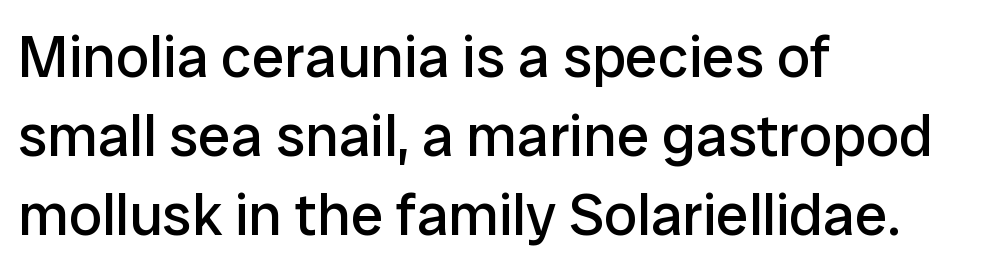
Leading matches the norm, producing a regular column. Just letters on the line, the space beneath them empty. A typesetter would call this zero additional tracking. Rendered with straight, roman letterforms.
